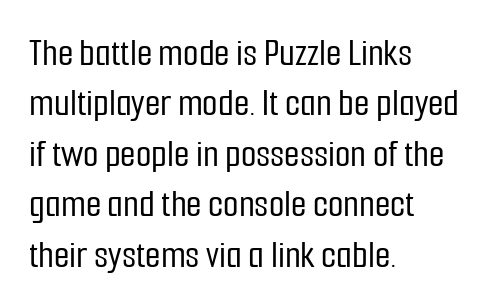
Honestly, there is no underline to notice here at all. The specimen reads as upright at a glance. Letterform terminals end flat and unadorned throughout the passage. Is the letter spacing exaggerated? No — it looks like the ordinary default. Which margin do the lines hug? The left one — the right edge is uneven.
